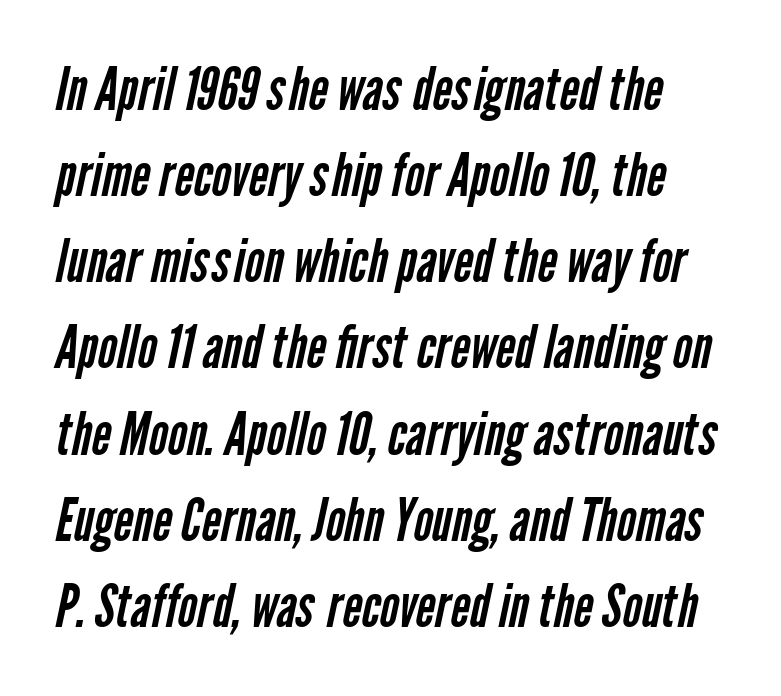
Q: Is the text bold? A: No.
Q: Is the typeface a serif or a sans-serif typeface? A: Sans-serif.
Q: Is the text underlined? A: No.
Q: How is the paragraph aligned? A: Left-aligned.
Q: Is the spacing between letters normal or unusually wide? A: Normal.
Q: Is the spacing between lines tight, normal or loose? A: Normal.
Q: Width (condensed, normal, or wide)? A: Condensed.
Q: Stroke contrast? A: Low.
Q: x-height? A: Medium.
Q: Monospaced? A: No.
